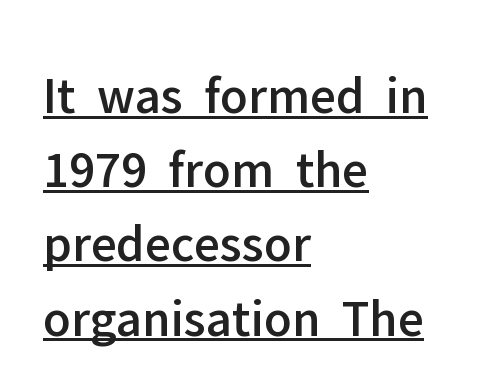
Character widths vary here, with narrow letters taking less room than wide ones. Is the block centered? No — it sits flush against the left margin. The space between consecutive lines is moderate. In terms of posture, this sample is upright. The specimen includes a rule beneath the text block's lines. Between one letter and the next there's only the usual sliver of space.
